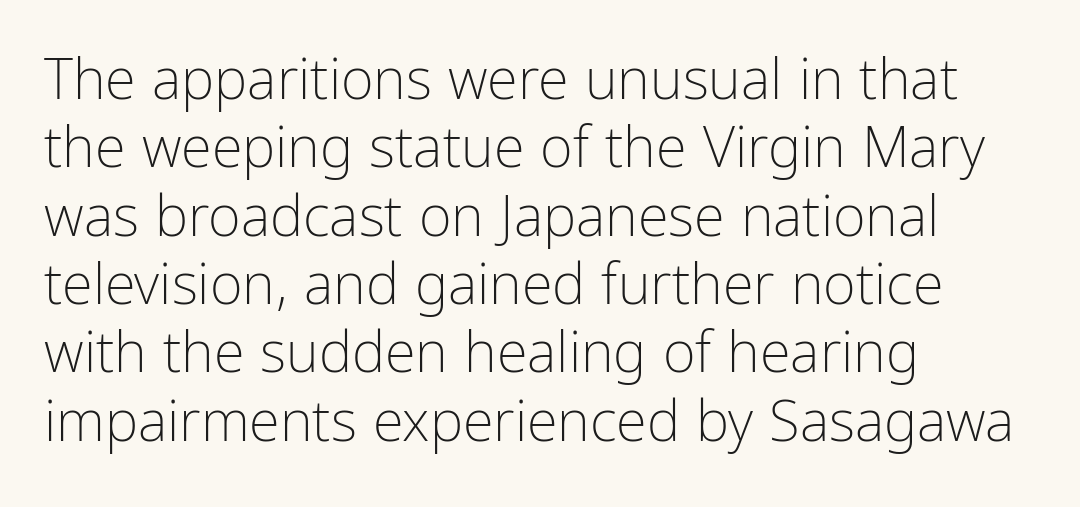
The letters advance in unequal steps, a hallmark of proportional type. Bold? No — there's no thickening of the strokes. A bare baseline throughout the passage. In terms of posture, this sample is upright. These lines keep a tight, regular rhythm from letter to letter.
